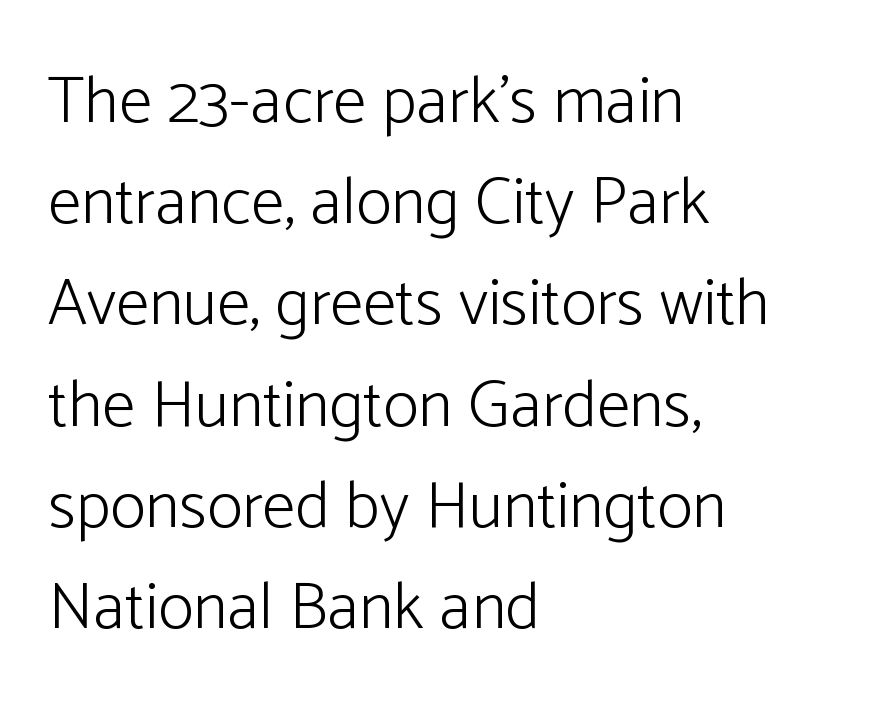
The image shows 67 px light sans-serif type, upright; set left-aligned, normal line spacing (1.51x), normal letter spacing, not underlined; low stroke contrast and a medium x-height.
